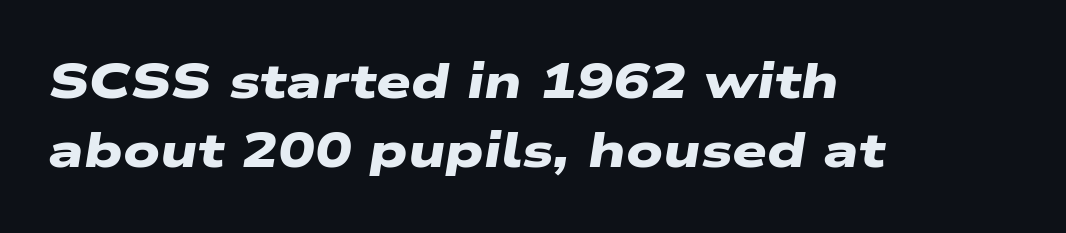
Plain, unruled lines of type. The horizontal fit of the characters is conventional and even. Looks like regular typesetting: each glyph gets only the width it needs. A dark, heavy texture on the line: the type is bold. The designer left line spacing at the default. Regarding serifs, this sample does without them.
